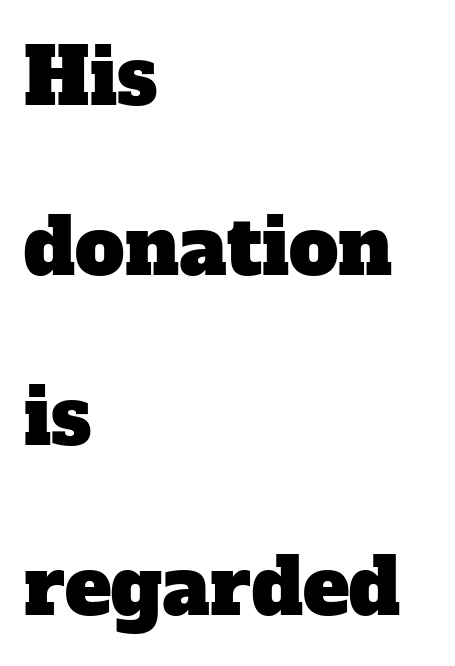
The image shows 78 px serif type; set left-aligned, loose line spacing (2.18x), normal letter spacing, not underlined; low stroke contrast and a medium x-height.
